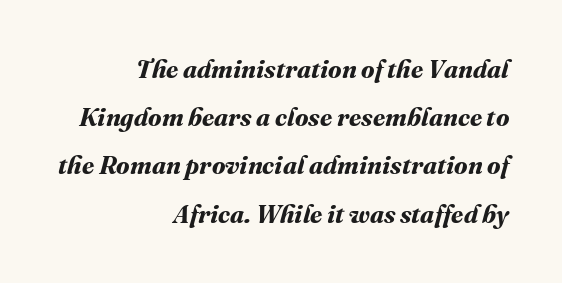
Q: Is the text bold? A: Yes.
Q: Is the text underlined? A: No.
Q: How is the paragraph aligned? A: Right-aligned.
Q: Is the spacing between letters normal or unusually wide? A: Normal.
Q: Is the spacing between lines tight, normal or loose? A: Loose.
